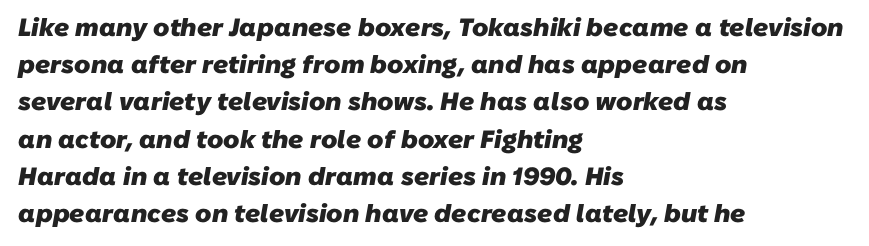
{"bold": "yes", "underline": "no", "align": "left", "line_spacing": "normal", "line_spacing_ratio": 1.49, "letter_spacing": "normal", "letter_spacing_em": 0.0, "glyph_px": 25}
